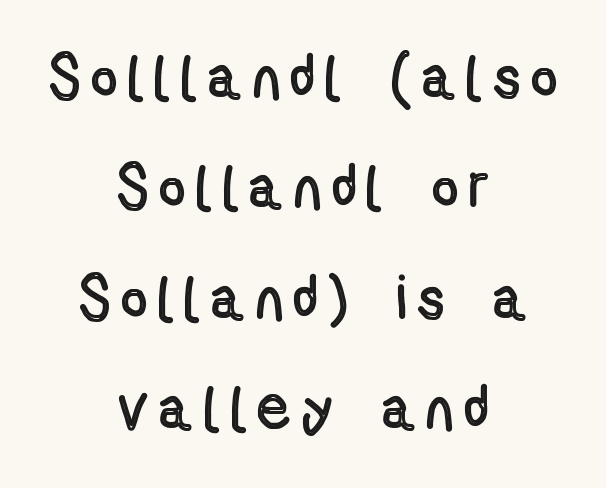
The image shows 61 px condensed type, upright; set centered, line spacing 1.81x, unusually wide letter spacing (+0.21 em), not underlined; a medium x-height.
